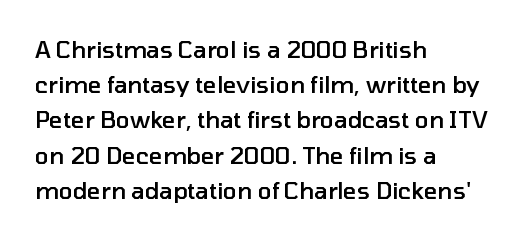
The image shows 23 px text type, upright; set left-aligned, normal line spacing (1.53x), normal letter spacing, not underlined.
